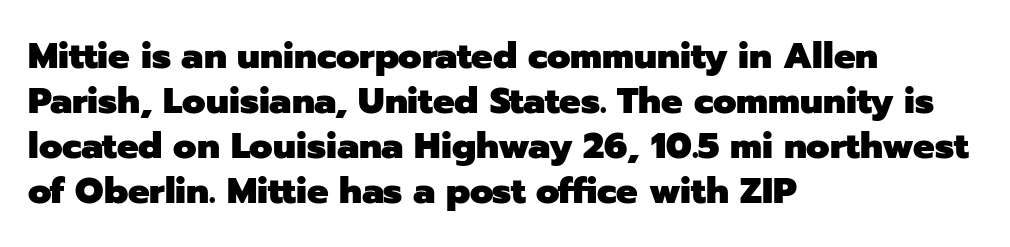
The image shows 36 px heavy sans-serif type, upright; set left-aligned, normal line spacing (1.25x), normal letter spacing, not underlined; low stroke contrast and a medium x-height.
